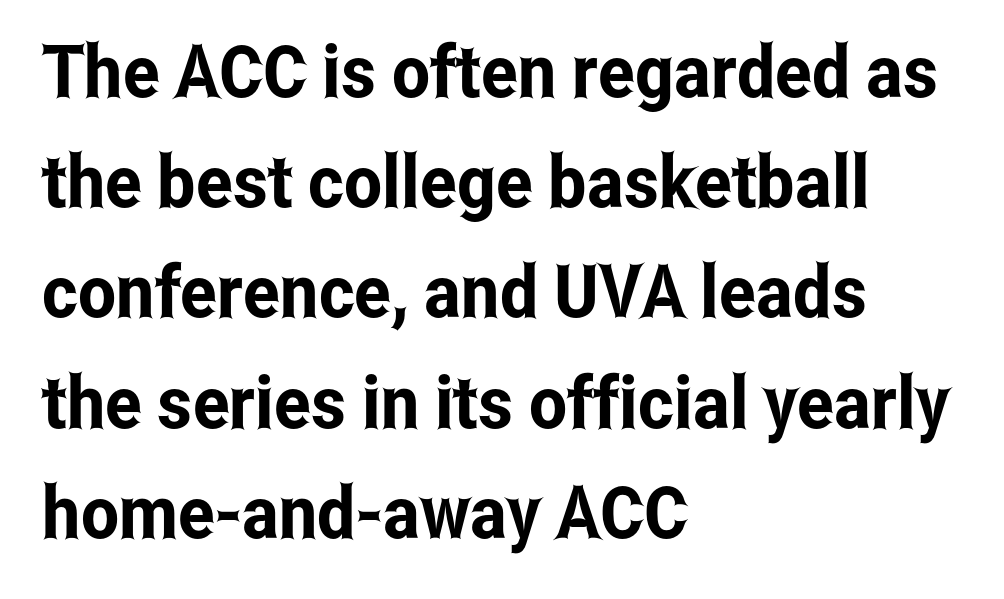
Q: Is the text italic (slanted)? A: No, it is upright.
Q: Is the typeface a serif or a sans-serif typeface? A: Sans-serif.
Q: Is the text underlined? A: No.
Q: How is the paragraph aligned? A: Left-aligned.
Q: Is the spacing between letters normal or unusually wide? A: Normal.
Q: Is the spacing between lines tight, normal or loose? A: Normal.
Q: Width (condensed, normal, or wide)? A: Condensed.
Q: Stroke contrast? A: Low.
Q: x-height? A: Medium.
Q: Monospaced? A: No.
